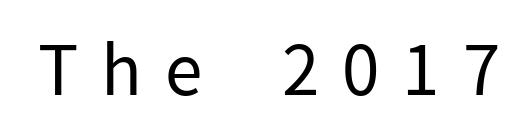
Q: Is the text bold? A: No.
Q: Is the text italic (slanted)? A: No, it is upright.
Q: Is the typeface a serif or a sans-serif typeface? A: Sans-serif.
Q: Is the text underlined? A: No.
Q: Is the spacing between letters normal or unusually wide? A: Unusually wide.
Q: Width (condensed, normal, or wide)? A: Normal.
Q: Stroke contrast? A: Low.
Q: x-height? A: Medium.
Q: Monospaced? A: No.
